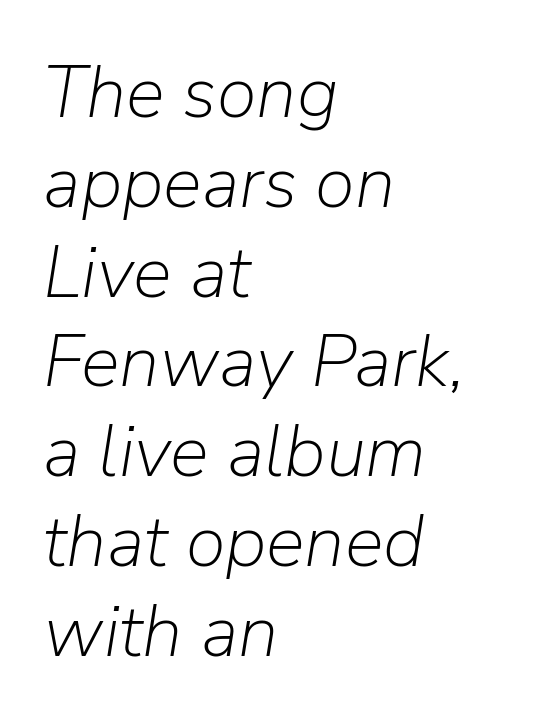
The image shows 73 px light type, italic (leaning right); set left-aligned, line spacing 1.23x, normal letter spacing, not underlined; low stroke contrast and a medium x-height.
